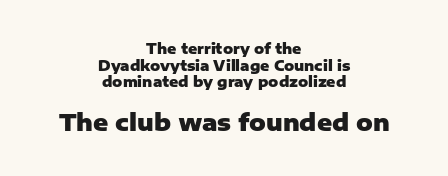
{"italic": "no", "bold": "yes", "underline": "no", "align": "center", "line_spacing_ratio": 1.18, "letter_spacing": "normal", "letter_spacing_em": 0.0, "larger_block": "second", "size_ratio": 1.64, "glyph_px": 23}
